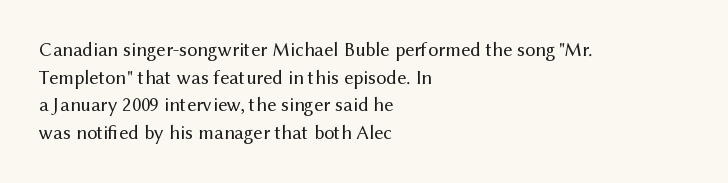
The image shows 20 px text type, upright; set left-aligned, normal line spacing (1.38x), normal letter spacing, not underlined.
